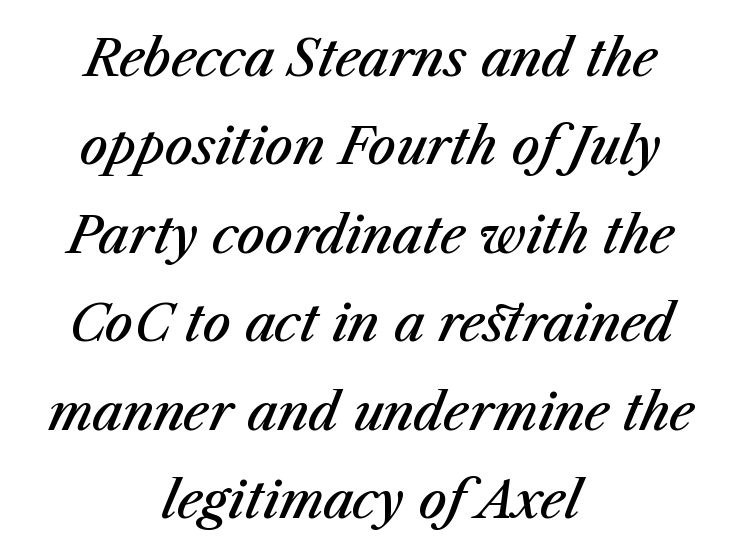
The image shows 50 px semibold type, italic (leaning right); set centered, line spacing 1.77x, normal letter spacing, not underlined; medium stroke contrast and a medium x-height.
